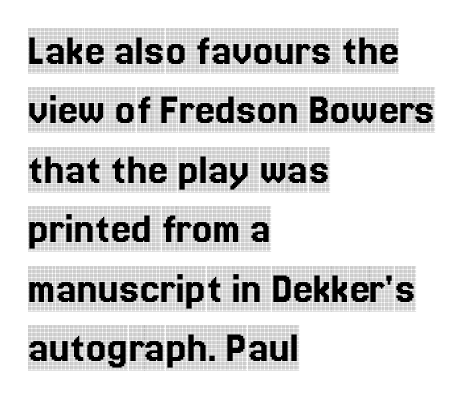
Q: Is the text italic (slanted)? A: No, it is upright.
Q: Is the typeface a serif or a sans-serif typeface? A: Serif.
Q: Is the text underlined? A: No.
Q: How is the paragraph aligned? A: Left-aligned.
Q: Is the spacing between letters normal or unusually wide? A: Normal.
Q: Is the spacing between lines tight, normal or loose? A: Normal.
Q: Width (condensed, normal, or wide)? A: Condensed.
Q: x-height? A: Large.
Q: Monospaced? A: No.
